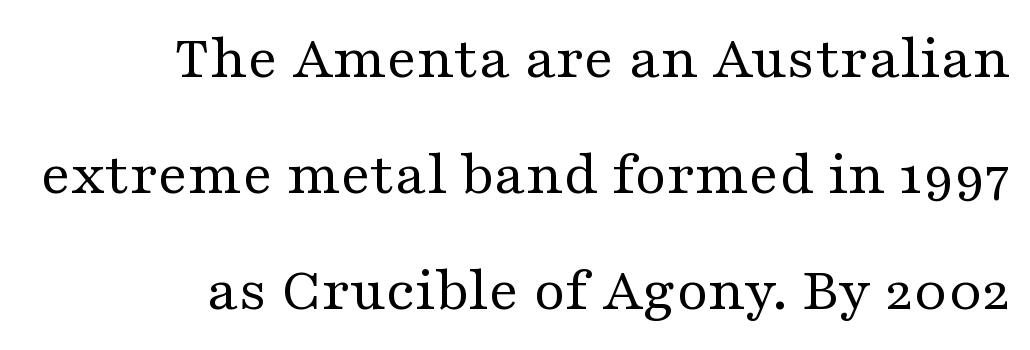
{"serif": "yes", "italic": "no", "bold": "no", "weight": "regular", "width": "wide", "stroke_contrast": "medium", "x_height": "medium", "monospaced": "no", "underline": "no", "align": "right", "line_spacing_ratio": 1.81, "letter_spacing": "normal", "letter_spacing_em": 0.0, "glyph_px": 64}
